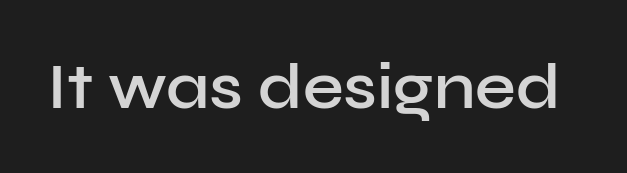
The image shows 65 px semibold sans-serif type, upright; set normal letter spacing, not underlined; low stroke contrast and a medium x-height.
